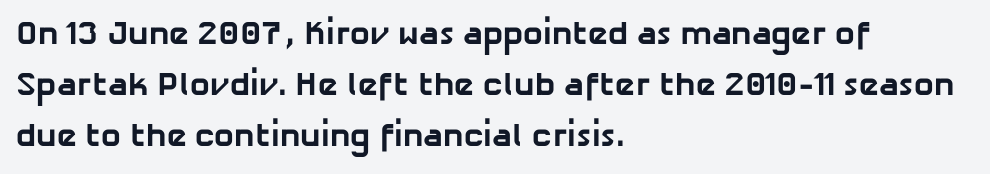
The image shows 33 px bold sans-serif type; set left-aligned, normal line spacing (1.55x), normal letter spacing, not underlined; low stroke contrast and a medium x-height.
